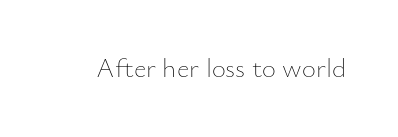
Q: Is the text bold? A: No.
Q: Is the text italic (slanted)? A: No, it is upright.
Q: Is the text underlined? A: No.
Q: Is the spacing between letters normal or unusually wide? A: Normal.
